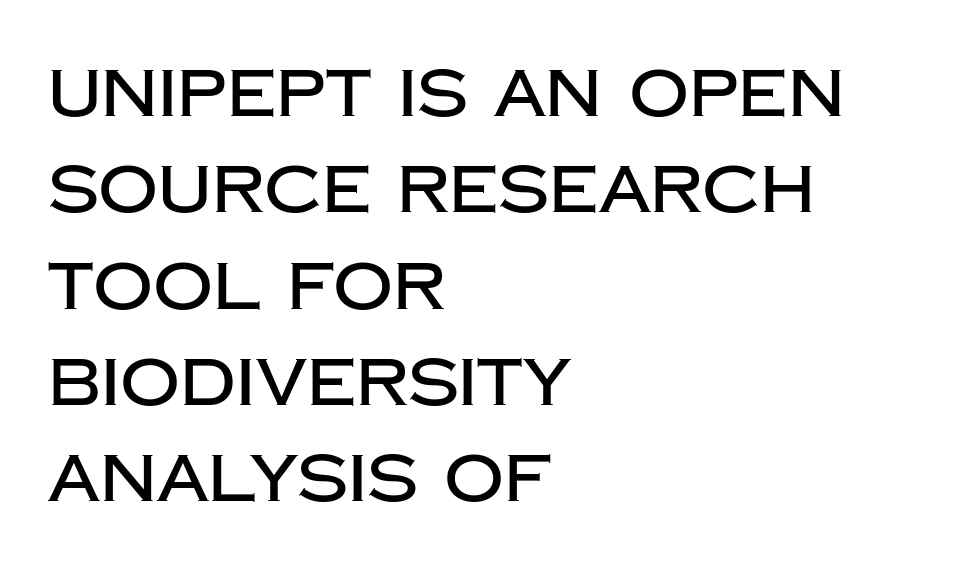
Q: Is the text italic (slanted)? A: No, it is upright.
Q: Is the typeface a serif or a sans-serif typeface? A: Sans-serif.
Q: Is the text underlined? A: No.
Q: How is the paragraph aligned? A: Left-aligned.
Q: Is the spacing between letters normal or unusually wide? A: Normal.
Q: Is the spacing between lines tight, normal or loose? A: Normal.
Q: Width (condensed, normal, or wide)? A: Normal.
Q: Stroke contrast? A: Low.
Q: x-height? A: Large.
Q: Monospaced? A: No.
